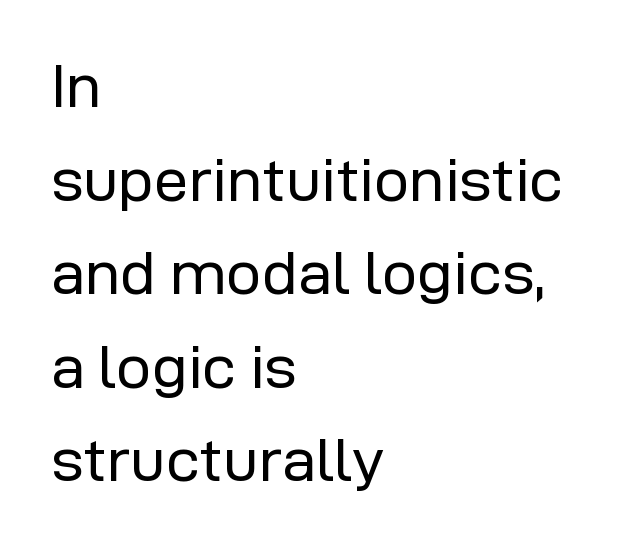
{"serif": "no", "italic": "no", "bold": "no", "weight": "regular", "width": "normal", "stroke_contrast": "low", "x_height": "medium", "monospaced": "no", "underline": "no", "align": "left", "line_spacing": "normal", "line_spacing_ratio": 1.51, "letter_spacing": "normal", "letter_spacing_em": 0.0, "glyph_px": 62}
